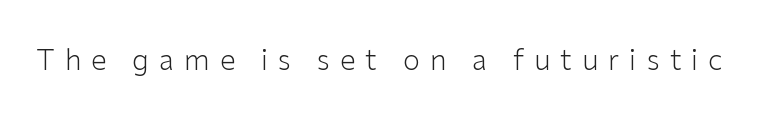
A typesetter would call this heavily tracked-out type. Heaviness? Minimal to ordinary, like unemphasized prose. The lettering holds an erect, upright posture throughout. Examine the stroke ends and you'll find no serifs.
